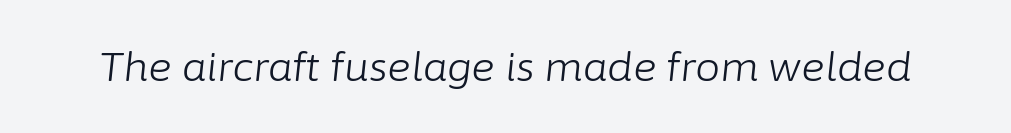
{"italic": "yes", "lean": "right", "slant_degrees": 6, "bold": "no", "weight": "light", "width": "normal", "stroke_contrast": "low", "x_height": "medium", "monospaced": "no", "underline": "no", "letter_spacing": "normal", "letter_spacing_em": 0.0, "glyph_px": 40}
